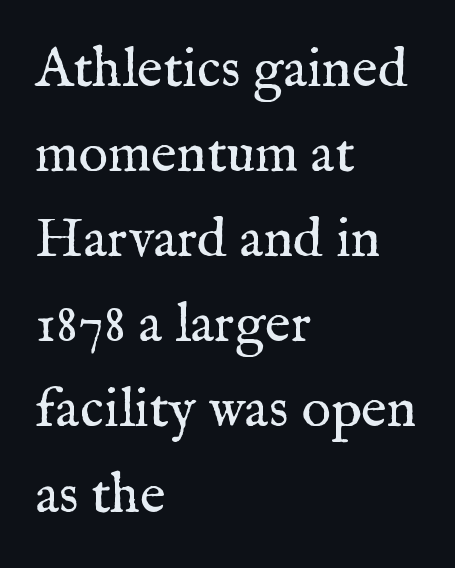
{"serif": "yes", "italic": "no", "bold": "no", "weight": "regular", "width": "normal", "stroke_contrast": "medium", "x_height": "medium", "monospaced": "no", "underline": "no", "align": "left", "line_spacing": "normal", "line_spacing_ratio": 1.52, "letter_spacing": "normal", "letter_spacing_em": 0.0, "glyph_px": 56}
